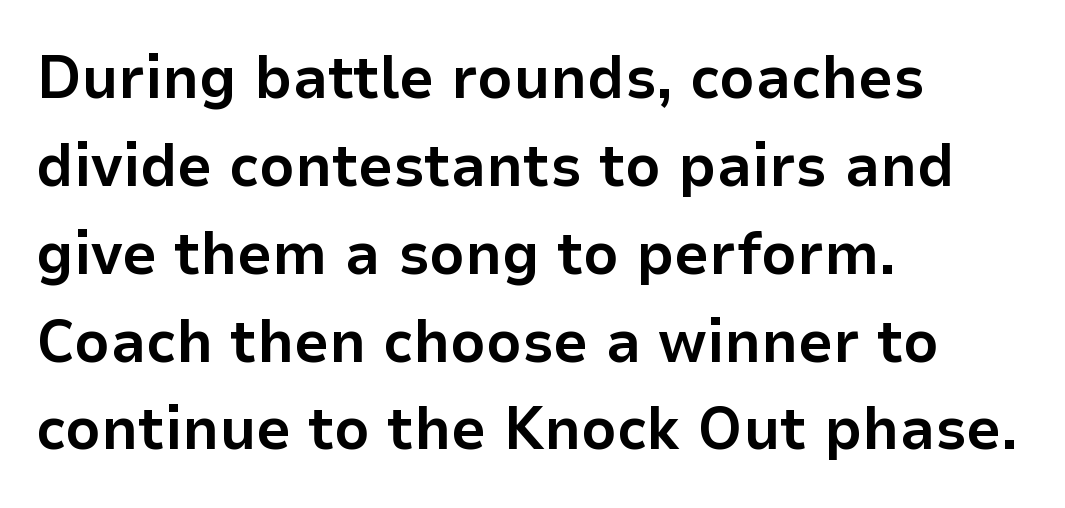
The image shows 61 px bold sans-serif type, upright; set left-aligned, normal line spacing (1.44x), normal letter spacing, not underlined; low stroke contrast and a medium x-height.
